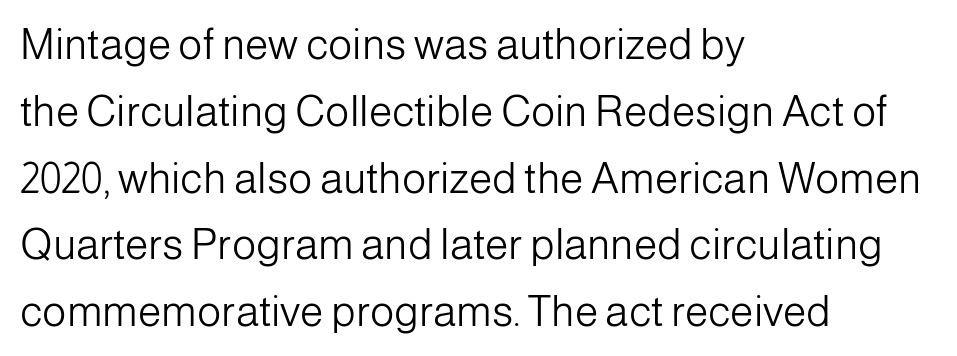
Q: Is the text bold? A: No.
Q: Is the text italic (slanted)? A: No, it is upright.
Q: Is the typeface a serif or a sans-serif typeface? A: Sans-serif.
Q: Is the text underlined? A: No.
Q: How is the paragraph aligned? A: Left-aligned.
Q: Is the spacing between letters normal or unusually wide? A: Normal.
Q: Is the spacing between lines tight, normal or loose? A: Normal.
Q: Width (condensed, normal, or wide)? A: Normal.
Q: Stroke contrast? A: Low.
Q: x-height? A: Medium.
Q: Monospaced? A: No.
